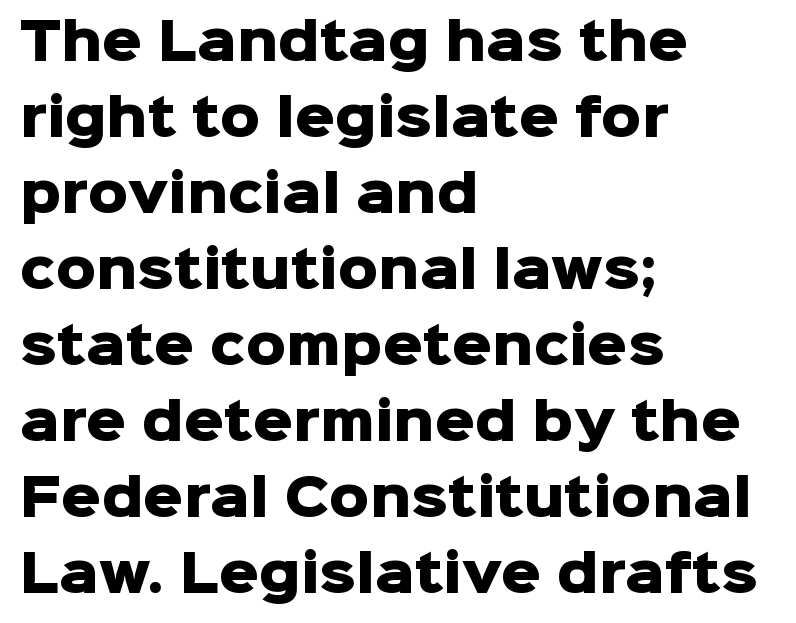
Q: Is the text bold? A: Yes.
Q: Is the text italic (slanted)? A: No, it is upright.
Q: Is the typeface a serif or a sans-serif typeface? A: Sans-serif.
Q: Is the text underlined? A: No.
Q: How is the paragraph aligned? A: Left-aligned.
Q: Is the spacing between letters normal or unusually wide? A: Normal.
Q: Is the spacing between lines tight, normal or loose? A: Normal.
Q: Width (condensed, normal, or wide)? A: Normal.
Q: Stroke contrast? A: Low.
Q: x-height? A: Medium.
Q: Monospaced? A: No.
